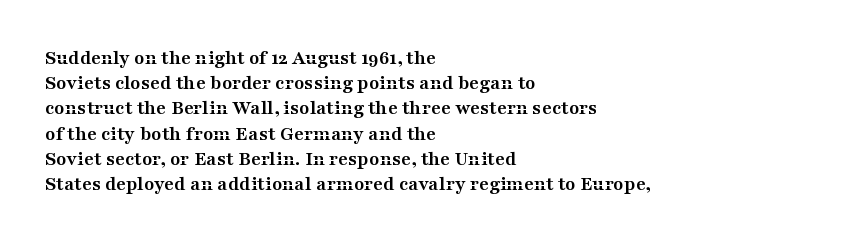
Q: Is the text bold? A: Yes.
Q: Is the text italic (slanted)? A: No, it is upright.
Q: Is the text underlined? A: No.
Q: How is the paragraph aligned? A: Left-aligned.
Q: Is the spacing between letters normal or unusually wide? A: Normal.
